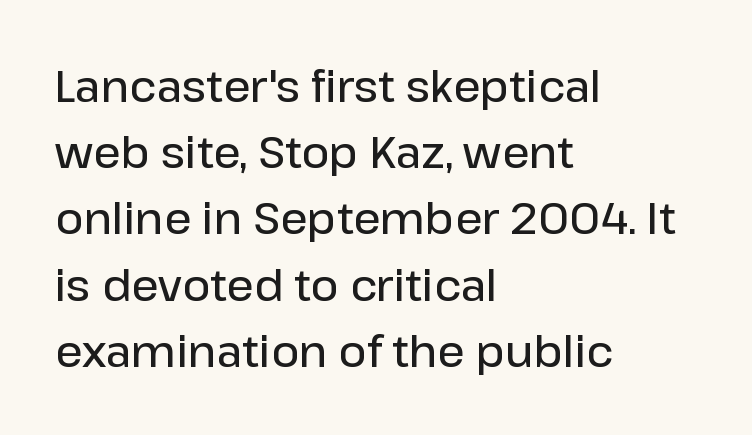
The letters sit at their default tracking, neither squeezed nor spread. Character widths vary here, with narrow letters taking less room than wide ones. This is moderately heavy type, rendered in semibold. Short and long lines alike share a common starting point at left. Lines of text with bare space underneath.
